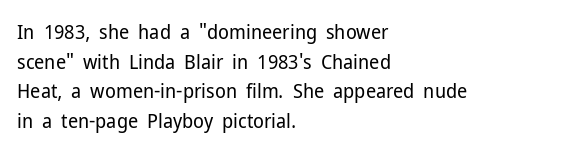
{"italic": "no", "bold": "no", "underline": "no", "align": "left", "line_spacing": "normal", "line_spacing_ratio": 1.48, "letter_spacing": "normal", "letter_spacing_em": 0.0, "glyph_px": 20}
